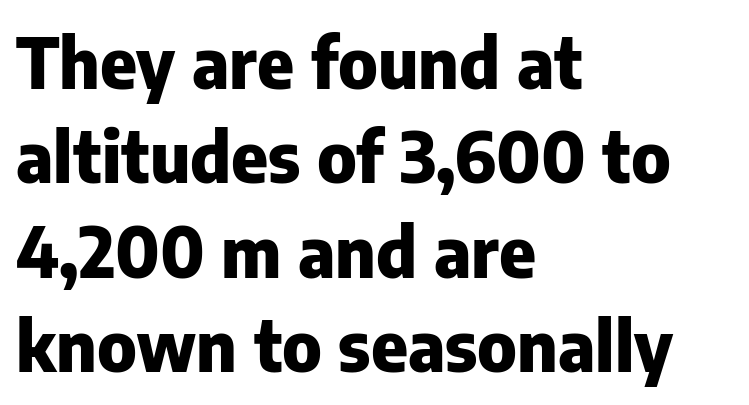
{"serif": "no", "italic": "no", "bold": "yes", "weight": "heavy", "width": "normal", "stroke_contrast": "low", "x_height": "medium", "monospaced": "no", "underline": "no", "align": "left", "line_spacing": "normal", "line_spacing_ratio": 1.35, "letter_spacing": "normal", "letter_spacing_em": 0.0, "glyph_px": 70}
